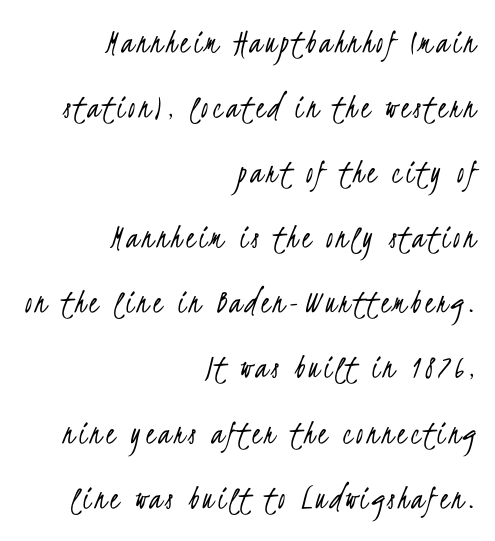
Q: Is the text bold? A: No.
Q: Is the typeface a serif or a sans-serif typeface? A: Sans-serif.
Q: Is the text underlined? A: No.
Q: How is the paragraph aligned? A: Right-aligned.
Q: Width (condensed, normal, or wide)? A: Condensed.
Q: Stroke contrast? A: Low.
Q: x-height? A: Small.
Q: Monospaced? A: No.
